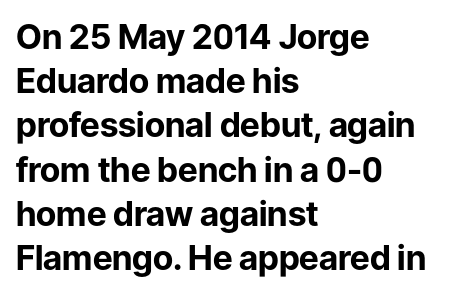
The image shows 34 px bold sans-serif type, upright; set left-aligned, normal line spacing (1.3x), normal letter spacing, not underlined; low stroke contrast and a medium x-height.
